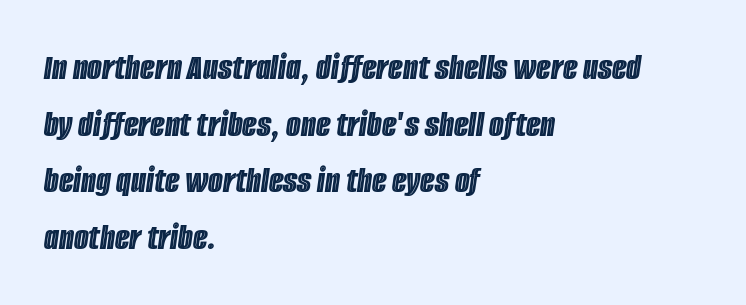
Is this a fixed-width face? No — the glyphs have proportional, varying widths. Here the glyphs are tracked normally, forming tight word shapes. The foot of each line stays bare and open. Yep, that's italic — everything's leaning.
